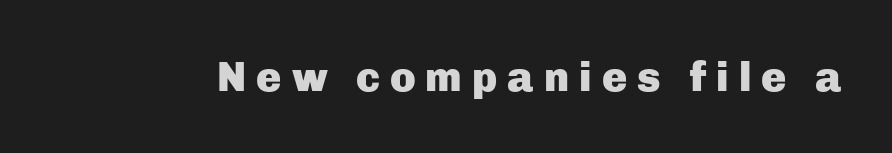
Does the weight exceed regular? Yes, all the way to bold. Nope, not italic — everything's standing straight. The designer went with a sans here, leaving each stem footless. Looks like regular typesetting: each glyph gets only the width it needs. Look at the tracking — it's clearly loosened, letters drifting apart.
